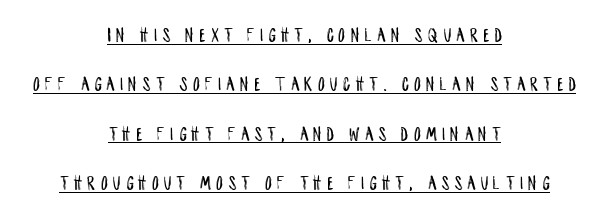
The image shows 21 px text type, upright; set centered, loose line spacing (2.35x), unusually wide letter spacing (+0.26 em), underlined.
